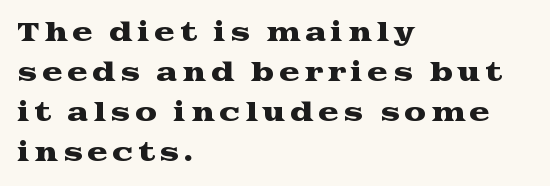
The image shows 25 px text type, upright; set left-aligned, normal line spacing (1.6x), not underlined.
